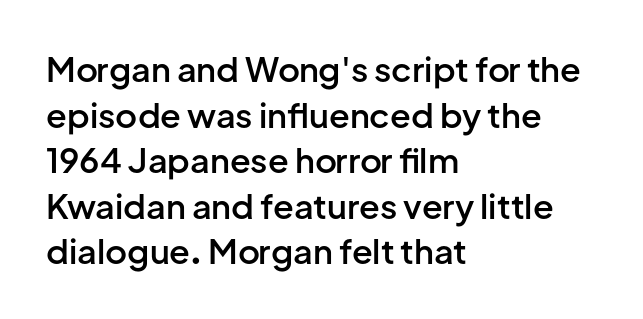
Posture: upright roman. Heft: intermediate — a semibold. Quick note: interline space is typical. This sample uses a sans-serif face. Do the characters align in a grid? No, the font is proportional. Which margin do the lines hug? The left one — the right edge is uneven.
